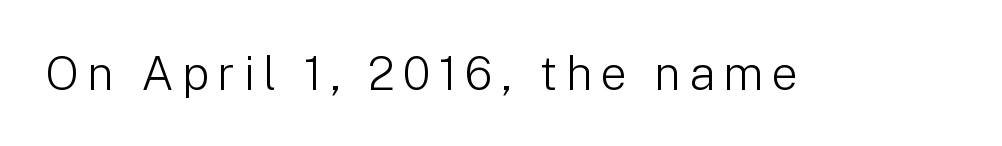
Q: Is the text bold? A: No.
Q: Is the text italic (slanted)? A: No, it is upright.
Q: Is the typeface a serif or a sans-serif typeface? A: Sans-serif.
Q: Is the text underlined? A: No.
Q: Width (condensed, normal, or wide)? A: Normal.
Q: Stroke contrast? A: Low.
Q: x-height? A: Medium.
Q: Monospaced? A: No.
